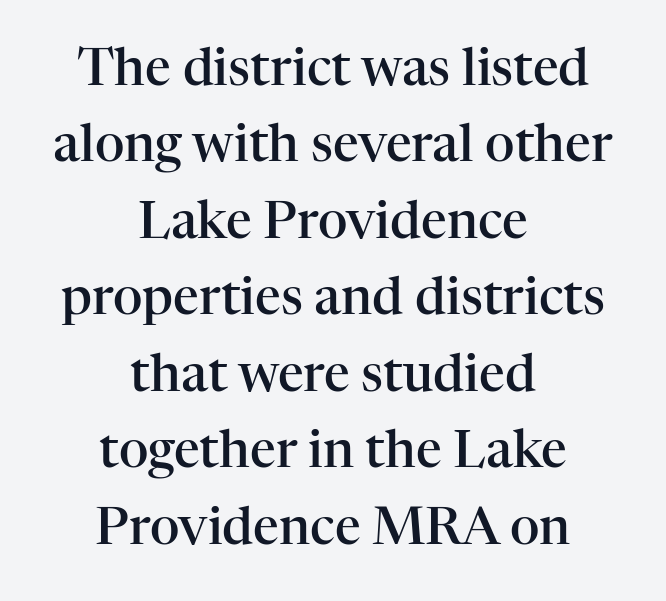
Q: Is the text bold? A: Semi-bold.
Q: Is the text italic (slanted)? A: No, it is upright.
Q: Is the typeface a serif or a sans-serif typeface? A: Serif.
Q: Is the text underlined? A: No.
Q: How is the paragraph aligned? A: Centered.
Q: Is the spacing between letters normal or unusually wide? A: Normal.
Q: Is the spacing between lines tight, normal or loose? A: Normal.
Q: Width (condensed, normal, or wide)? A: Normal.
Q: Stroke contrast? A: High.
Q: x-height? A: Medium.
Q: Monospaced? A: No.
